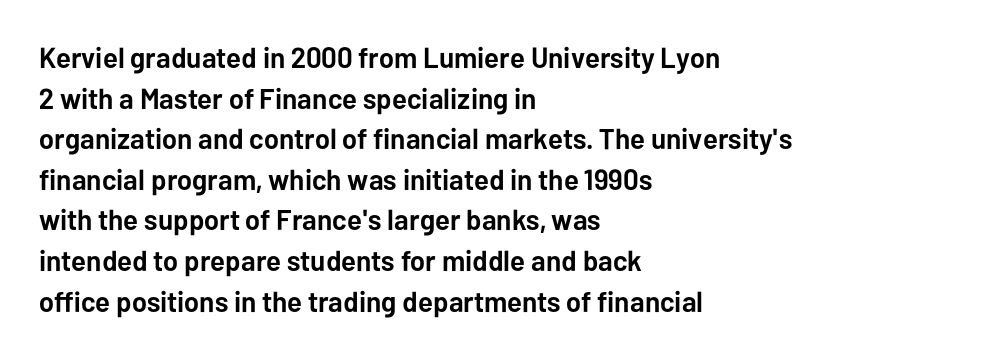
{"serif": "no", "italic": "no", "bold": "yes", "weight": "semibold", "width": "normal", "stroke_contrast": "low", "x_height": "medium", "monospaced": "no", "underline": "no", "align": "left", "line_spacing": "normal", "line_spacing_ratio": 1.4, "letter_spacing": "normal", "letter_spacing_em": 0.0, "glyph_px": 29}
